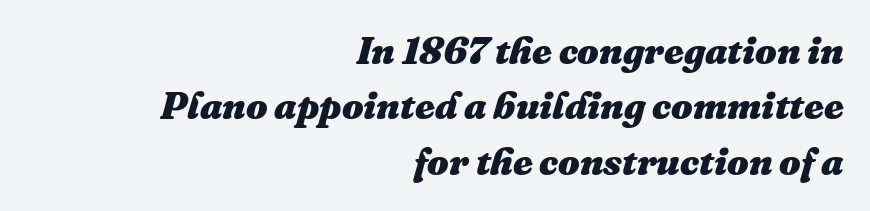
Interline gaps are of average width in this sample. Notice how the passage keeps a crisp vertical edge on the right only. This rendering leaves character spacing at its baseline value. Looking at the ascenders, they clearly lean. Emphasis by weight is at full strength: bold. Descender tails drop into unmarked territory.
